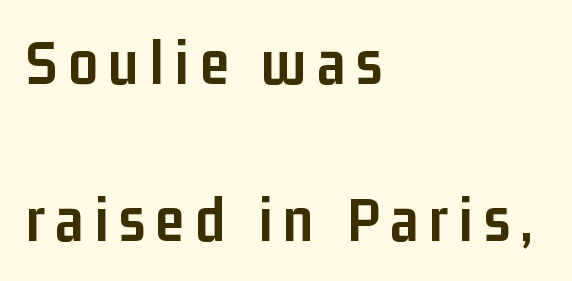
The image shows 65 px semibold, condensed sans-serif type, upright; set left-aligned, loose line spacing (2.42x), not underlined; low stroke contrast and a medium x-height.
